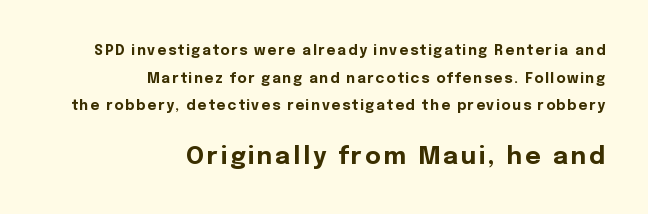
{"italic": "no", "bold": "yes", "underline": "no", "align": "right", "line_spacing": "loose", "line_spacing_ratio": 1.98, "larger_block": "second", "size_ratio": 1.71, "glyph_px": 24}
